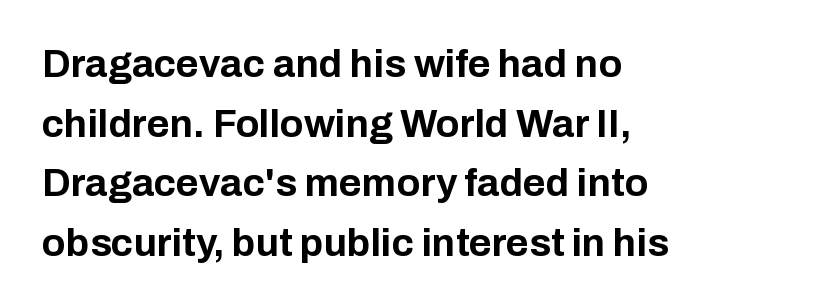
{"serif": "no", "italic": "no", "bold": "yes", "weight": "bold", "width": "normal", "stroke_contrast": "low", "x_height": "medium", "monospaced": "no", "underline": "no", "align": "left", "line_spacing": "normal", "line_spacing_ratio": 1.53, "letter_spacing": "normal", "letter_spacing_em": 0.0, "glyph_px": 39}
